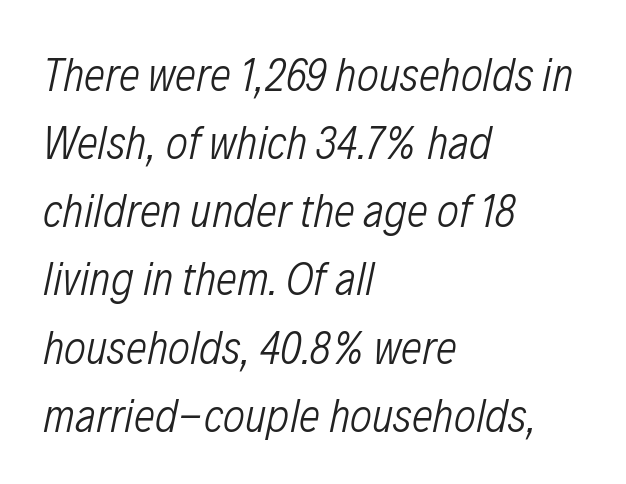
{"italic": "yes", "lean": "right", "slant_degrees": 12, "bold": "no", "weight": "light", "width": "condensed", "stroke_contrast": "low", "x_height": "medium", "monospaced": "no", "underline": "no", "align": "left", "line_spacing": "normal", "line_spacing_ratio": 1.45, "letter_spacing": "normal", "letter_spacing_em": 0.0, "glyph_px": 47}
